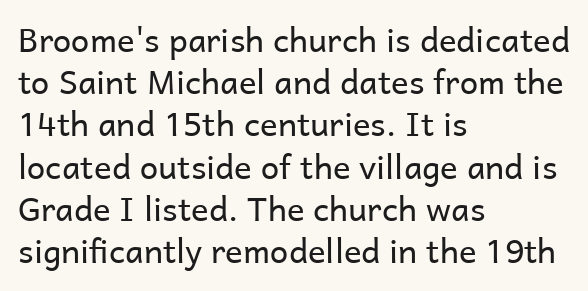
Descender tails drop into unmarked territory. You can tell from the bare stems that sans-serif type was used. Note the varied advance widths — an 'i' is clearly narrower than an 'm'. The letters look calm and open, with moderate or lighter stems. Quick note: not italic, upright. The letters sit at their default tracking, neither squeezed nor spread.
